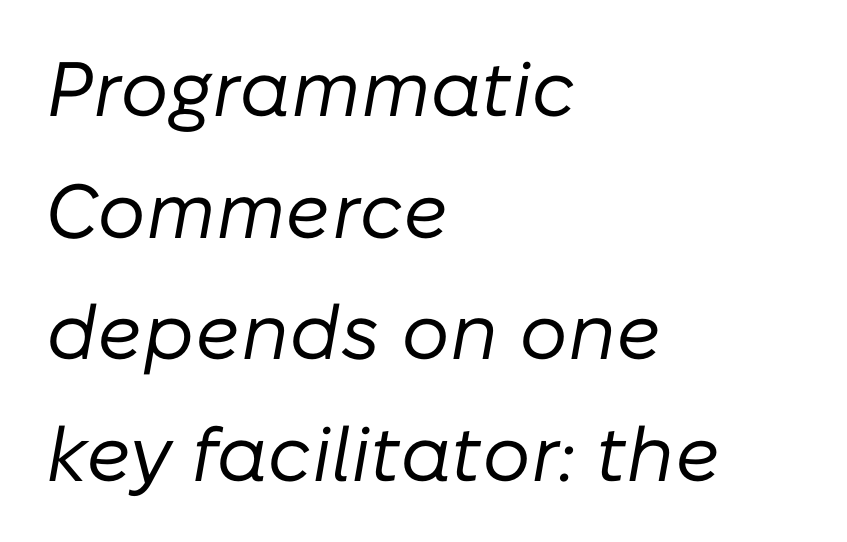
{"italic": "yes", "lean": "right", "slant_degrees": 10, "bold": "no", "weight": "regular", "width": "normal", "stroke_contrast": "low", "x_height": "medium", "monospaced": "no", "underline": "no", "align": "left", "line_spacing": "normal", "line_spacing_ratio": 1.58, "letter_spacing": "normal", "letter_spacing_em": 0.0, "glyph_px": 77}
